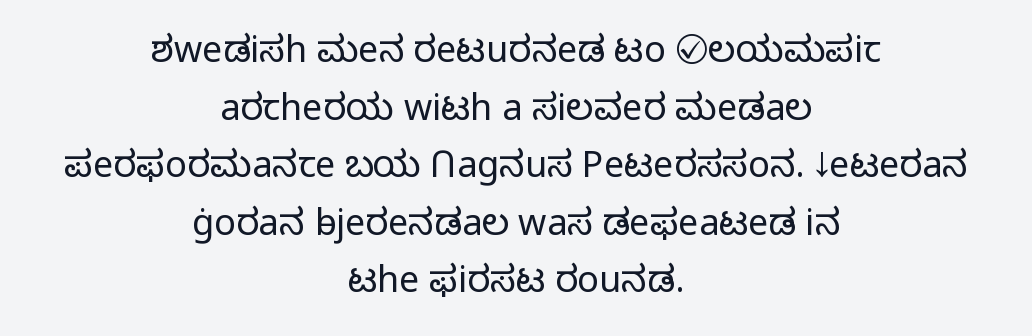
The image shows 36 px light sans-serif type, upright; set centered, normal line spacing (1.6x), normal letter spacing, not underlined; low stroke contrast and a medium x-height.
